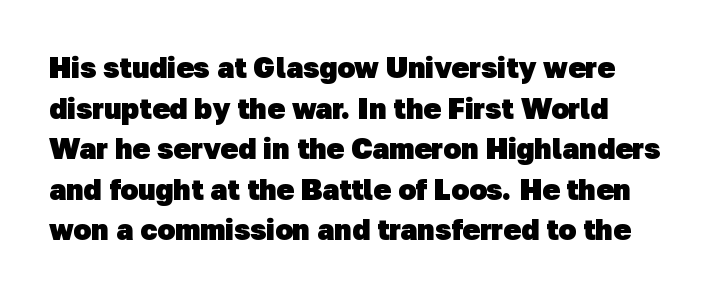
Q: Is the text bold? A: Yes.
Q: Is the typeface a serif or a sans-serif typeface? A: Sans-serif.
Q: Is the text underlined? A: No.
Q: Is the spacing between letters normal or unusually wide? A: Normal.
Q: Is the spacing between lines tight, normal or loose? A: Normal.
Q: Width (condensed, normal, or wide)? A: Normal.
Q: Stroke contrast? A: Low.
Q: x-height? A: Medium.
Q: Monospaced? A: No.
